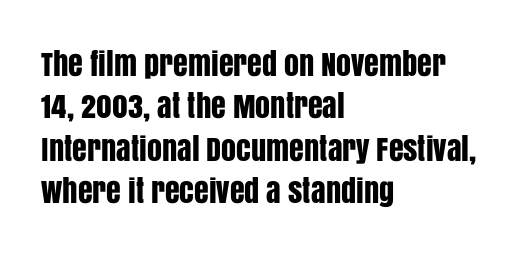
The image shows 30 px condensed sans-serif type, upright; set left-aligned, normal line spacing (1.41x), normal letter spacing, not underlined; low stroke contrast and a large x-height.
